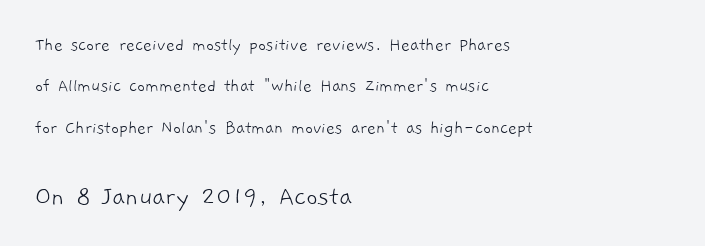
A sans-serif font was chosen for this passage. The font is comparable to plain body text, perhaps lighter. Underline: absent. Widely set lines give the paragraph a tall, airy silhouette. The text block is weighted toward the left margin, trailing off unevenly rightward.
